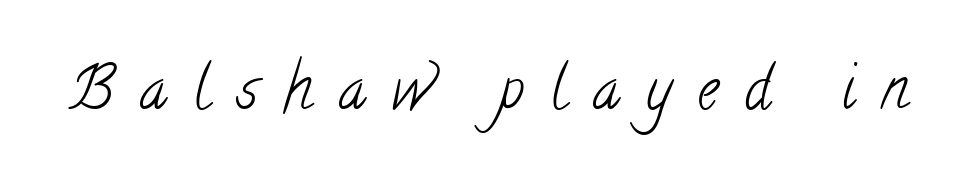
Q: Is the text bold? A: No.
Q: Is the typeface a serif or a sans-serif typeface? A: Serif.
Q: Is the text underlined? A: No.
Q: Is the spacing between letters normal or unusually wide? A: Unusually wide.
Q: Width (condensed, normal, or wide)? A: Condensed.
Q: Stroke contrast? A: Low.
Q: x-height? A: Small.
Q: Monospaced? A: No.
